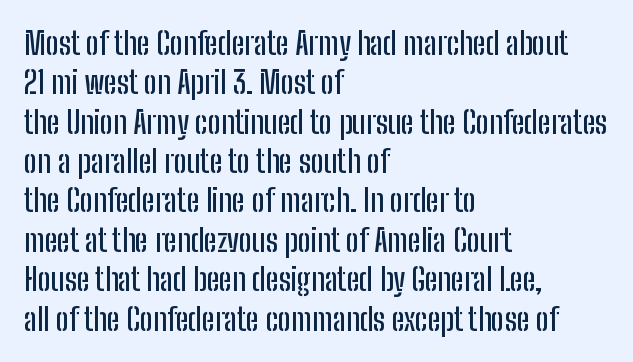
Q: Is the text italic (slanted)? A: No, it is upright.
Q: Is the typeface a serif or a sans-serif typeface? A: Sans-serif.
Q: Is the text underlined? A: No.
Q: How is the paragraph aligned? A: Left-aligned.
Q: Is the spacing between letters normal or unusually wide? A: Normal.
Q: Is the spacing between lines tight, normal or loose? A: Normal.
Q: Width (condensed, normal, or wide)? A: Condensed.
Q: Stroke contrast? A: Low.
Q: x-height? A: Medium.
Q: Monospaced? A: No.
